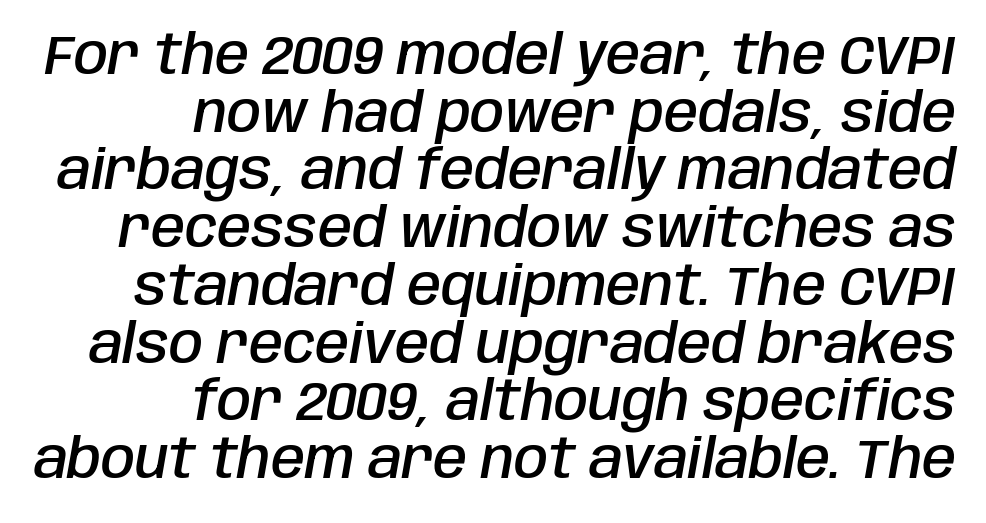
The image shows 55 px semibold, condensed type, italic (leaning right); set right-aligned, tight line spacing (1.05x), normal letter spacing, not underlined; low stroke contrast and a large x-height.
